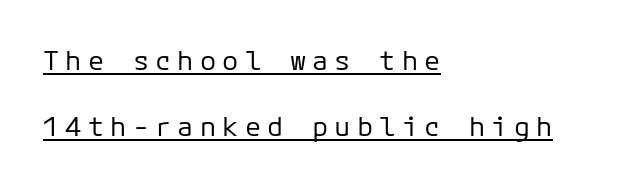
Q: Is the text bold? A: No.
Q: Is the text italic (slanted)? A: No, it is upright.
Q: Is the text underlined? A: Yes.
Q: How is the paragraph aligned? A: Left-aligned.
Q: Is the spacing between letters normal or unusually wide? A: Unusually wide.
Q: Is the spacing between lines tight, normal or loose? A: Loose.
